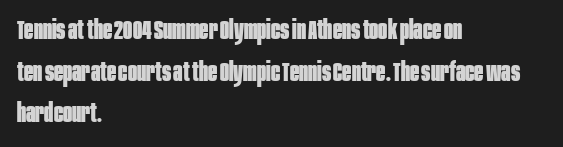
The image shows 27 px bold type, upright; set left-aligned, normal line spacing (1.54x), normal letter spacing, not underlined.
